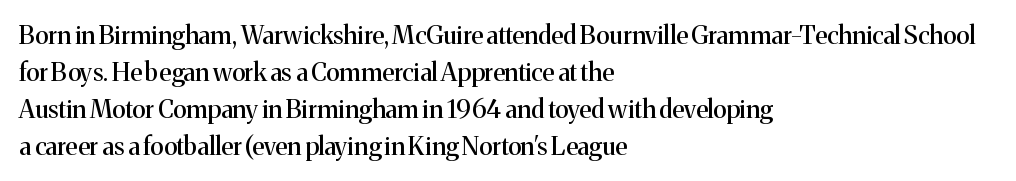
Q: Is the text italic (slanted)? A: No, it is upright.
Q: Is the text underlined? A: No.
Q: How is the paragraph aligned? A: Left-aligned.
Q: Is the spacing between letters normal or unusually wide? A: Normal.
Q: Is the spacing between lines tight, normal or loose? A: Normal.
